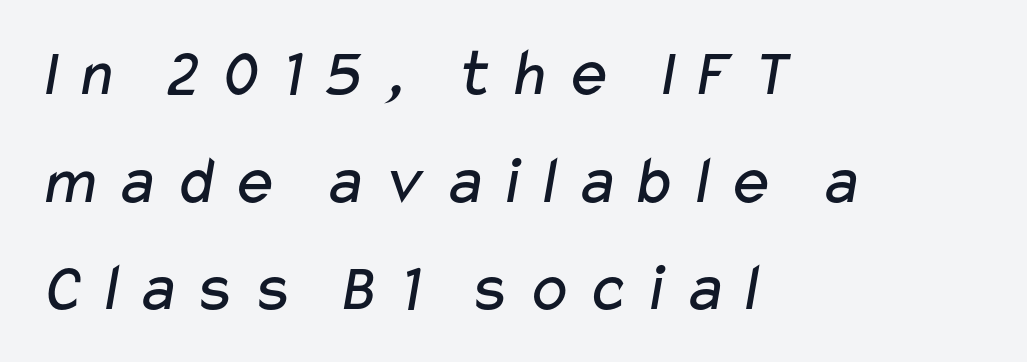
{"serif": "no", "bold": "no", "weight": "regular", "width": "wide", "stroke_contrast": "low", "x_height": "medium", "monospaced": "no", "underline": "no", "align": "left", "line_spacing": "normal", "line_spacing_ratio": 1.56, "glyph_px": 69}
